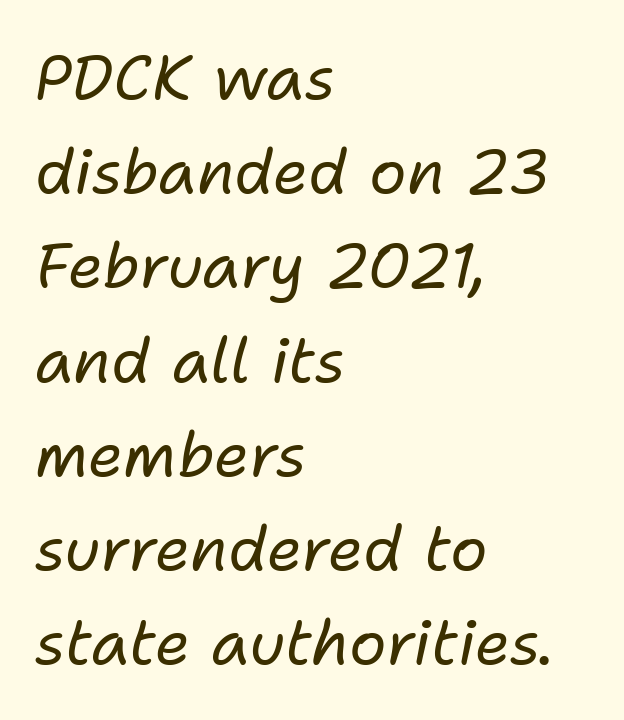
Lines of text with bare space underneath. The type is set solid horizontally, with unmodified tracking. The face looks like a standard text weight, possibly lighter. This sample is left-justified, so line endings fall wherever the words run out. Here the designer chose a conventional face with non-uniform glyph widths. Compared with ordinary roman type, these characters are visibly tilted.
